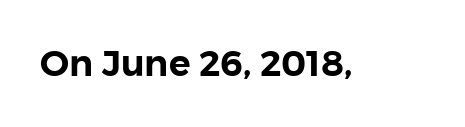
Q: Is the text italic (slanted)? A: No, it is upright.
Q: Is the typeface a serif or a sans-serif typeface? A: Sans-serif.
Q: Is the text underlined? A: No.
Q: Is the spacing between letters normal or unusually wide? A: Normal.
Q: Width (condensed, normal, or wide)? A: Normal.
Q: Stroke contrast? A: Low.
Q: x-height? A: Medium.
Q: Monospaced? A: No.
